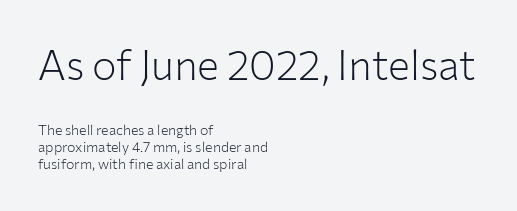
{"serif": "no", "italic": "no", "bold": "no", "weight": "light", "width": "normal", "stroke_contrast": "low", "x_height": "medium", "monospaced": "no", "underline": "no", "align": "left", "line_spacing_ratio": 1.21, "letter_spacing": "normal", "letter_spacing_em": 0.0, "larger_block": "first", "size_ratio": 2.93, "glyph_px": 41}
